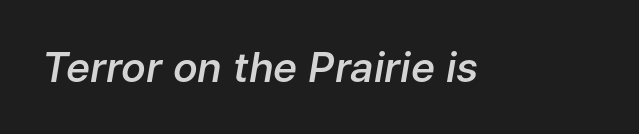
The line texture is even and compact thanks to regular tracking. You can tell it's italic because the verticals aren't actually vertical. Is this a fixed-width face? No — the glyphs have proportional, varying widths. As a designer I'd log this as weight 600, semibold. The specimen omits any rule beneath the text block's lines.
